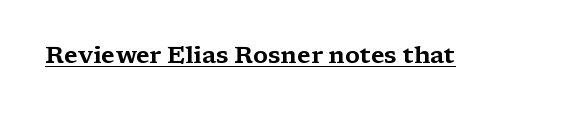
The image shows 24 px text type, upright; set normal letter spacing, underlined.
